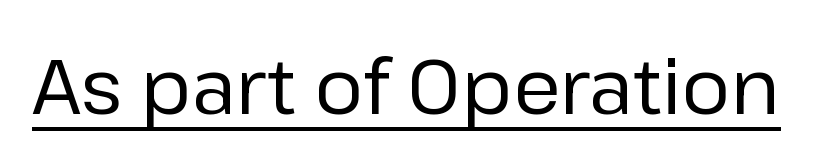
Q: Is the text bold? A: No.
Q: Is the text italic (slanted)? A: No, it is upright.
Q: Is the typeface a serif or a sans-serif typeface? A: Sans-serif.
Q: Is the text underlined? A: Yes.
Q: Is the spacing between letters normal or unusually wide? A: Normal.
Q: Width (condensed, normal, or wide)? A: Normal.
Q: Stroke contrast? A: Low.
Q: x-height? A: Medium.
Q: Monospaced? A: No.
